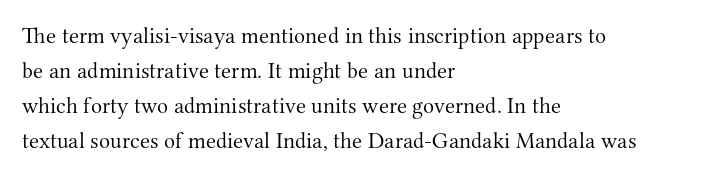
{"italic": "no", "bold": "no", "underline": "no", "align": "left", "line_spacing": "normal", "line_spacing_ratio": 1.52, "letter_spacing": "normal", "letter_spacing_em": 0.0, "glyph_px": 23}
